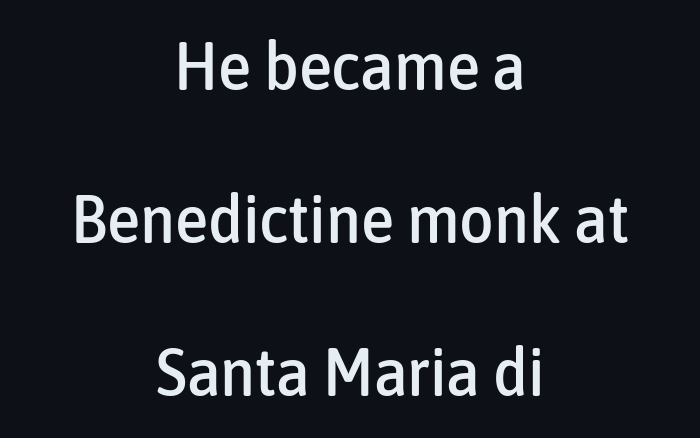
The image shows 67 px condensed sans-serif type, upright; set centered, loose line spacing (2.28x), normal letter spacing, not underlined; low stroke contrast and a medium x-height.
